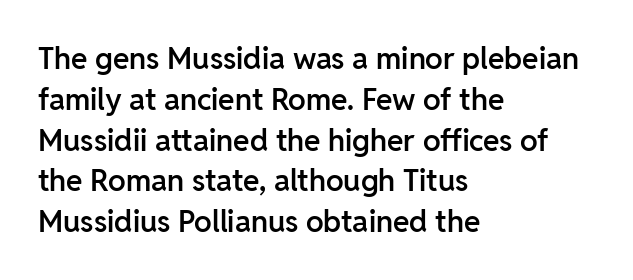
The image shows 30 px semibold sans-serif type, upright; set left-aligned, normal line spacing (1.36x), normal letter spacing, not underlined; low stroke contrast and a medium x-height.
